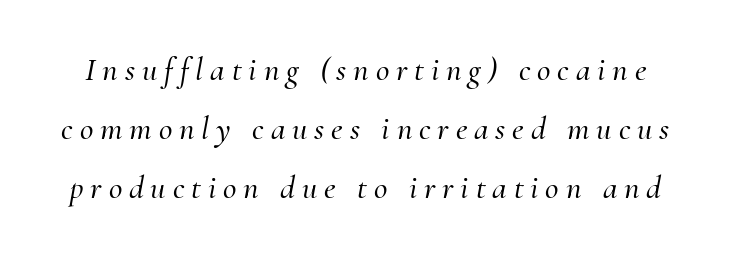
Between one letter and the next there's a generous, obvious gap. Here the designer chose a conventional face with non-uniform glyph widths. A typesetter would mark this as italic. Has an underline been added? It has not.
